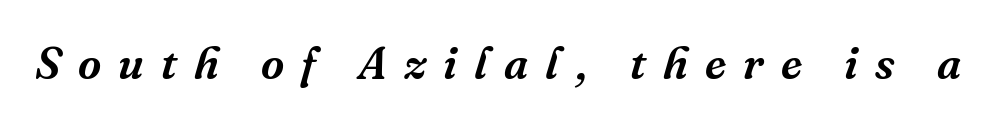
{"serif": "yes", "italic": "yes", "lean": "right", "slant_degrees": 16, "width": "normal", "stroke_contrast": "medium", "x_height": "medium", "monospaced": "no", "underline": "no", "letter_spacing": "wide", "letter_spacing_em": 0.38, "glyph_px": 45}
